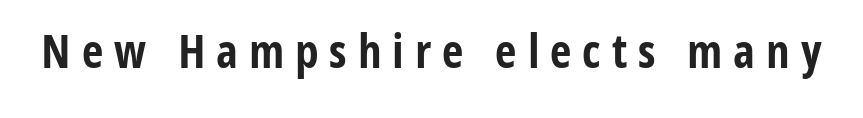
A typesetter would label this face a sans. Has an underline been added? It has not. Is the letter spacing exaggerated? Yes — the characters are pushed far apart. The face used here has the dense, thick strokes of a bold. Posture: upright roman. Note the varied advance widths — an 'i' is clearly narrower than an 'm'.
